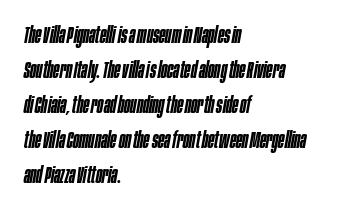
The image shows 23 px text type, italic (leaning right); set left-aligned, normal line spacing (1.52x), normal letter spacing, not underlined.
